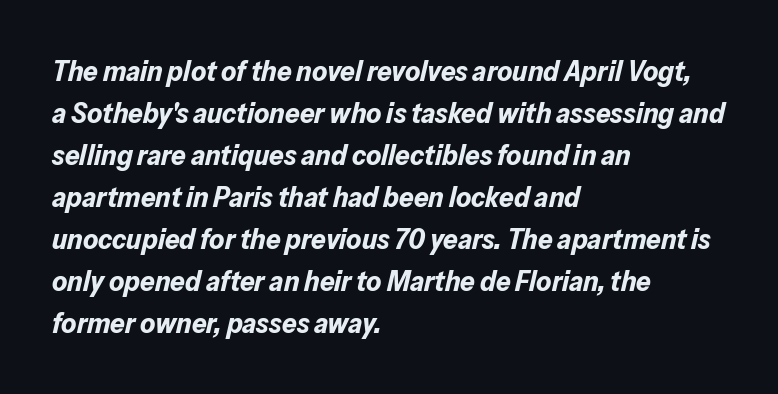
{"italic": "yes", "lean": "right", "slant_degrees": 13, "bold": "yes", "weight": "bold", "width": "normal", "stroke_contrast": "low", "x_height": "medium", "monospaced": "no", "underline": "no", "align": "left", "line_spacing": "normal", "line_spacing_ratio": 1.45, "letter_spacing": "normal", "letter_spacing_em": 0.0, "glyph_px": 29}
